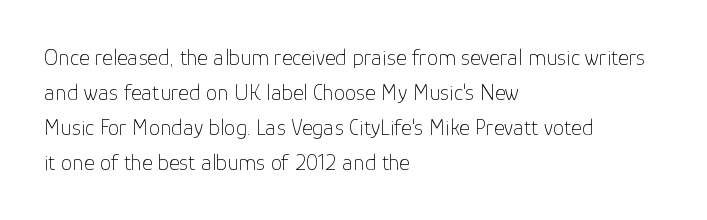
Q: Is the text bold? A: No.
Q: Is the text italic (slanted)? A: No, it is upright.
Q: Is the text underlined? A: No.
Q: How is the paragraph aligned? A: Left-aligned.
Q: Is the spacing between letters normal or unusually wide? A: Normal.
Q: Is the spacing between lines tight, normal or loose? A: Normal.
